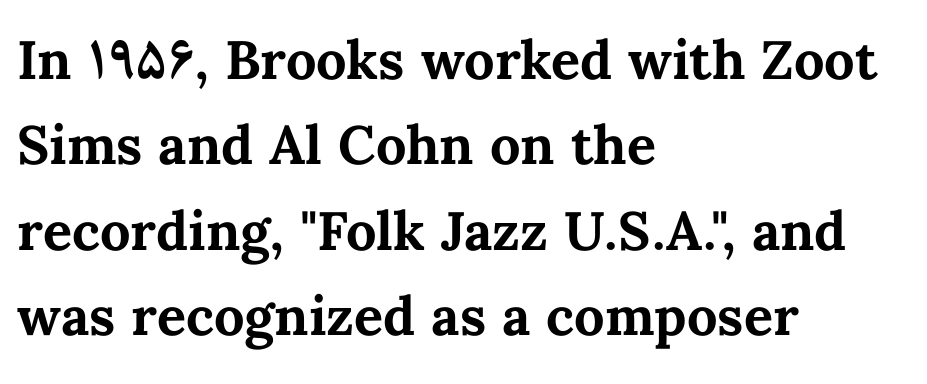
The image shows 54 px bold type, upright; set left-aligned, normal line spacing (1.58x), normal letter spacing, not underlined; medium stroke contrast and a medium x-height.
